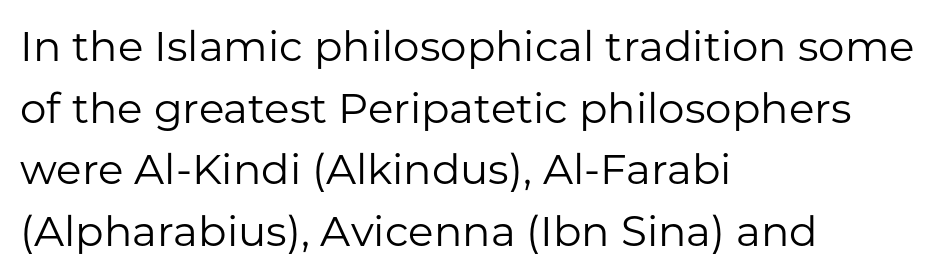
{"serif": "no", "italic": "no", "bold": "no", "weight": "regular", "width": "normal", "stroke_contrast": "low", "x_height": "medium", "monospaced": "no", "underline": "no", "align": "left", "line_spacing": "normal", "line_spacing_ratio": 1.47, "letter_spacing": "normal", "letter_spacing_em": 0.0, "glyph_px": 42}
